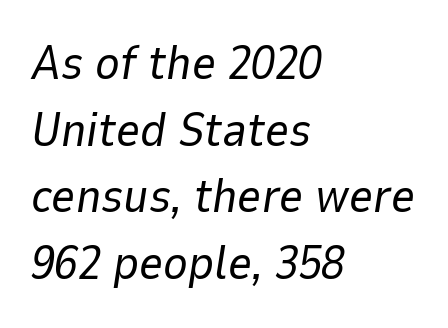
Q: Is the text bold? A: No.
Q: Is the text italic (slanted)? A: Yes, it leans right by about 9 degrees.
Q: Is the text underlined? A: No.
Q: How is the paragraph aligned? A: Left-aligned.
Q: Is the spacing between letters normal or unusually wide? A: Normal.
Q: Is the spacing between lines tight, normal or loose? A: Normal.
Q: Width (condensed, normal, or wide)? A: Normal.
Q: Stroke contrast? A: Low.
Q: x-height? A: Medium.
Q: Monospaced? A: No.
